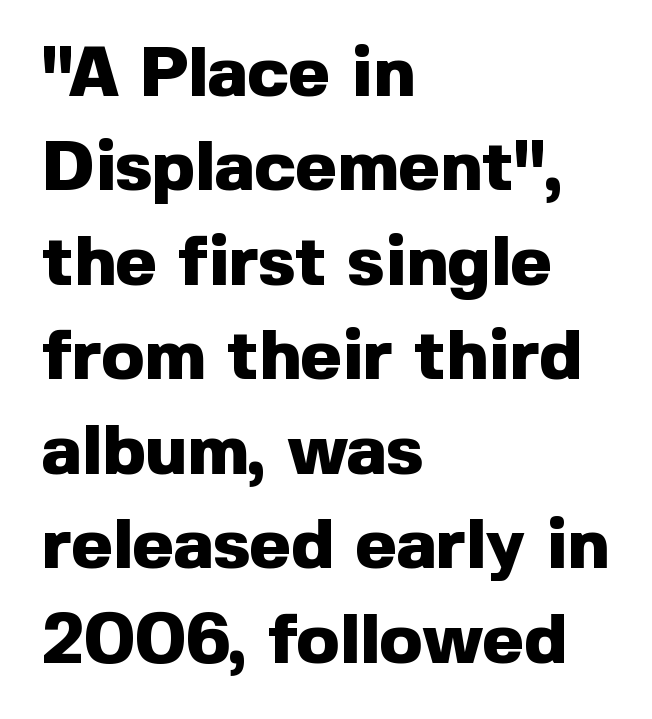
Q: Is the text bold? A: Yes.
Q: Is the text italic (slanted)? A: No, it is upright.
Q: Is the typeface a serif or a sans-serif typeface? A: Sans-serif.
Q: Is the text underlined? A: No.
Q: How is the paragraph aligned? A: Left-aligned.
Q: Is the spacing between letters normal or unusually wide? A: Normal.
Q: Is the spacing between lines tight, normal or loose? A: Normal.
Q: Width (condensed, normal, or wide)? A: Normal.
Q: x-height? A: Medium.
Q: Monospaced? A: No.
